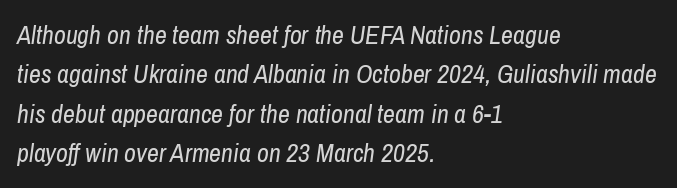
The specimen omits any rule beneath the text block's lines. Line beginnings align vertically; line endings do not. The vertical gap from one line to the next is medium. The characters are drawn with everyday or finer stroke widths. When letters slant like this, we call the style italic.
